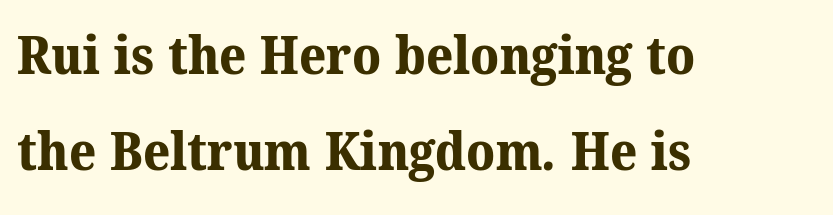
Q: Is the text bold? A: Yes.
Q: Is the typeface a serif or a sans-serif typeface? A: Serif.
Q: Is the text underlined? A: No.
Q: How is the paragraph aligned? A: Left-aligned.
Q: Is the spacing between letters normal or unusually wide? A: Normal.
Q: Width (condensed, normal, or wide)? A: Normal.
Q: Stroke contrast? A: Medium.
Q: x-height? A: Medium.
Q: Monospaced? A: No.
